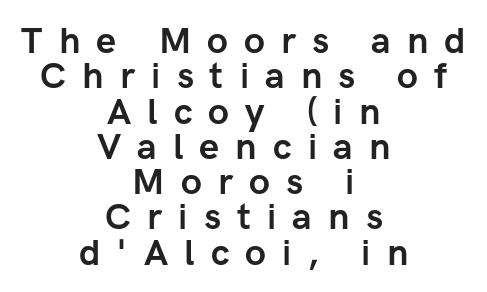
The image shows 36 px semibold sans-serif type, upright; set centered, tight line spacing (0.98x), unusually wide letter spacing (+0.45 em), not underlined; low stroke contrast and a medium x-height.
